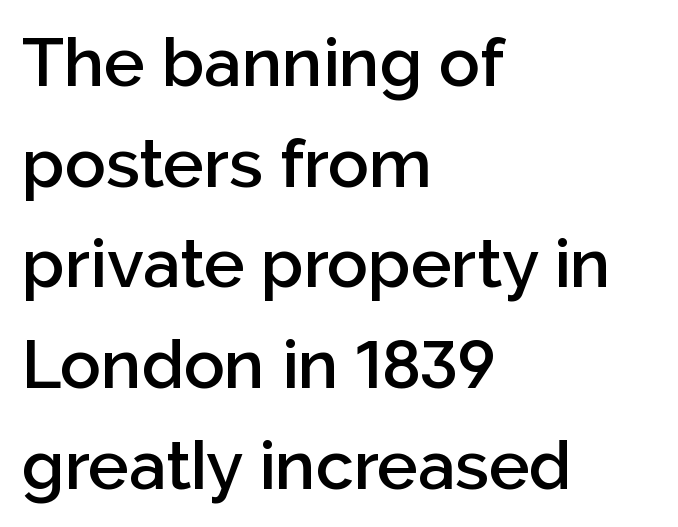
{"serif": "no", "italic": "no", "bold": "semi", "weight": "semibold", "width": "normal", "stroke_contrast": "low", "x_height": "medium", "monospaced": "no", "underline": "no", "align": "left", "line_spacing": "normal", "line_spacing_ratio": 1.48, "letter_spacing": "normal", "letter_spacing_em": 0.0, "glyph_px": 68}
